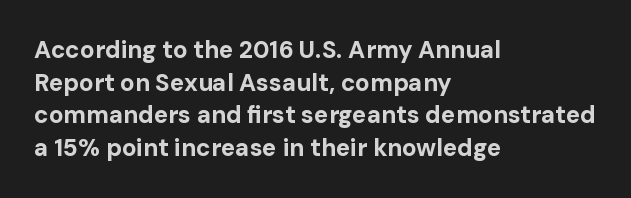
The rendering uses a moderate line-height, typical for paragraphs. The typography opts for an upright posture over an oblique one. Each word holds together tightly as a unit, with standard inter-letter gaps. Left-aligned paragraph, ragged on the right. The sample has been set heavy, in full bold. The string is rendered with underlining switched off.
